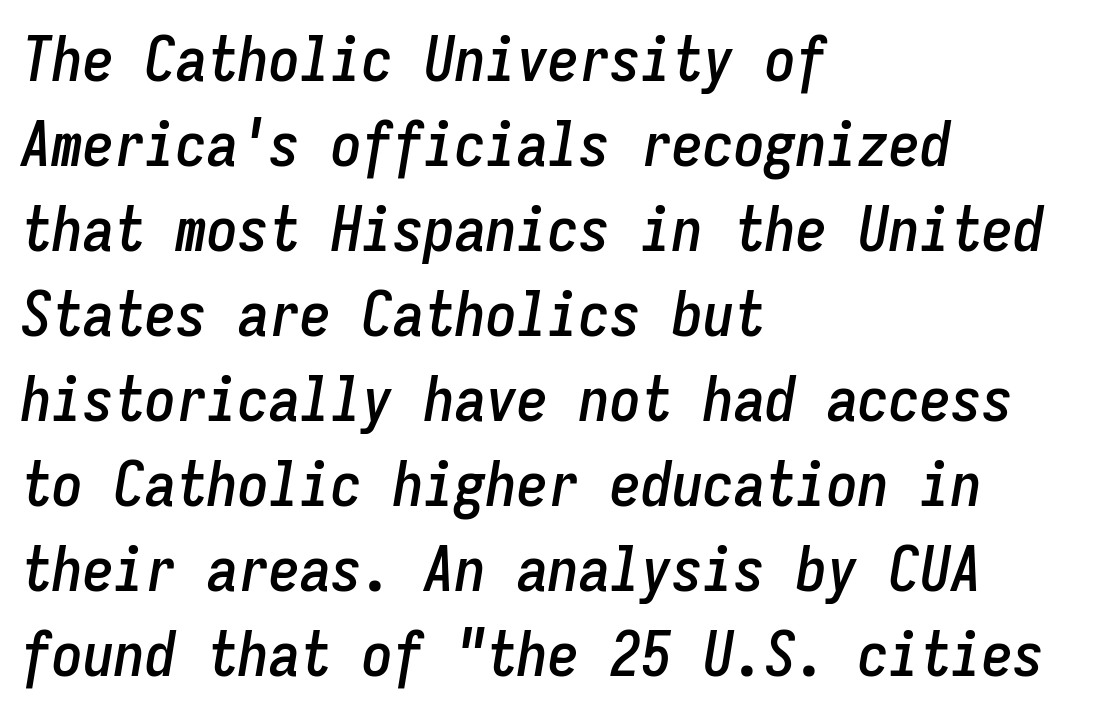
Rows of type keep a routine distance in the vertical direction. The typography opts for an oblique posture over an upright one. All the whitespace from short lines collects on the right. This rendering leaves character spacing at its baseline value. The rendering uses typewriter-style spacing with identical character cells.
